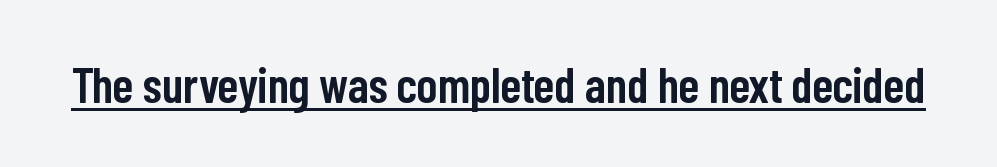
{"serif": "no", "italic": "no", "bold": "semi", "weight": "semibold", "width": "condensed", "stroke_contrast": "low", "x_height": "medium", "monospaced": "no", "underline": "yes", "letter_spacing": "normal", "letter_spacing_em": 0.0, "glyph_px": 49}
